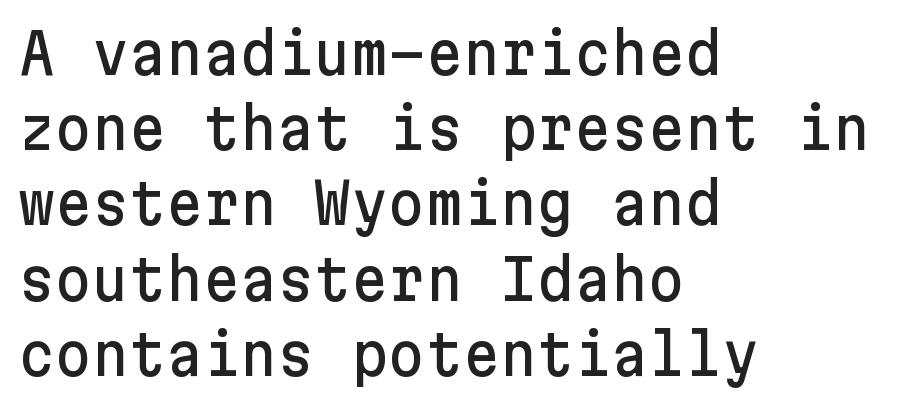
The image shows 57 px sans-serif type, upright; set left-aligned, normal line spacing (1.32x), normal letter spacing, not underlined; low stroke contrast and a medium x-height.
